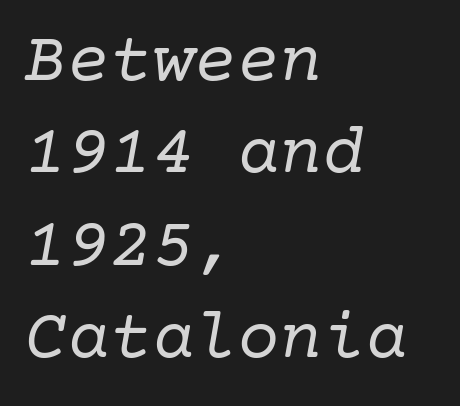
The image shows 71 px regular-weight serif type, italic (leaning right); set left-aligned, normal line spacing (1.3x), normal letter spacing, not underlined; low stroke contrast and a medium x-height.
